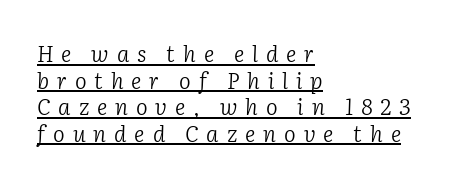
Q: Is the text bold? A: No.
Q: Is the text italic (slanted)? A: Yes, it leans right by about 2 degrees.
Q: Is the text underlined? A: Yes.
Q: How is the paragraph aligned? A: Left-aligned.
Q: Is the spacing between letters normal or unusually wide? A: Unusually wide.
